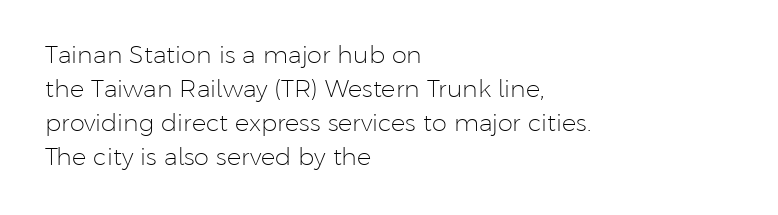
Decoration check: the copy has no underline. Teacher's note: observe the even left margin — that is flush-left alignment. Interline gaps are of average width in this sample. No chunkiness to these letters — they're not bold. These lines were composed using upright roman letters.
